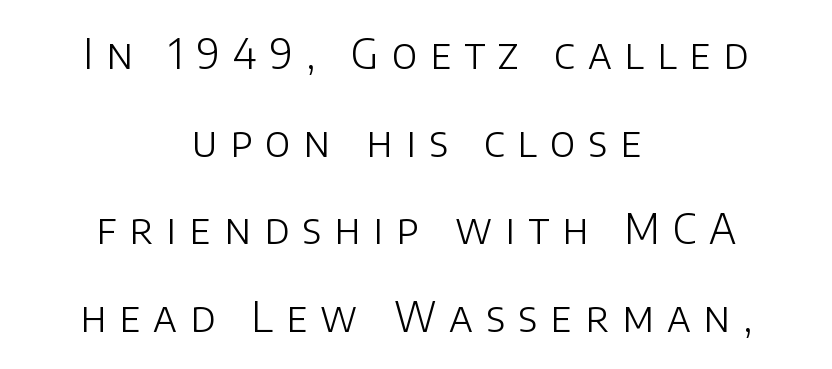
The image shows 41 px light sans-serif type, upright; set centered, loose line spacing (2.14x), unusually wide letter spacing (+0.32 em), not underlined; low stroke contrast and a large x-height.
